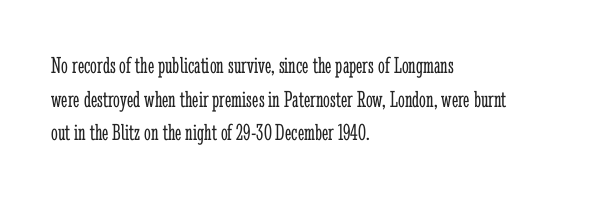
Does the copy run flush right? No — it runs flush left. Does extra space separate the letters? No, they use regular spacing. The letters look calm and open, with moderate or lighter stems. Beneath every word, the page is bare. Normally led — the rows are evenly, conventionally spaced.
